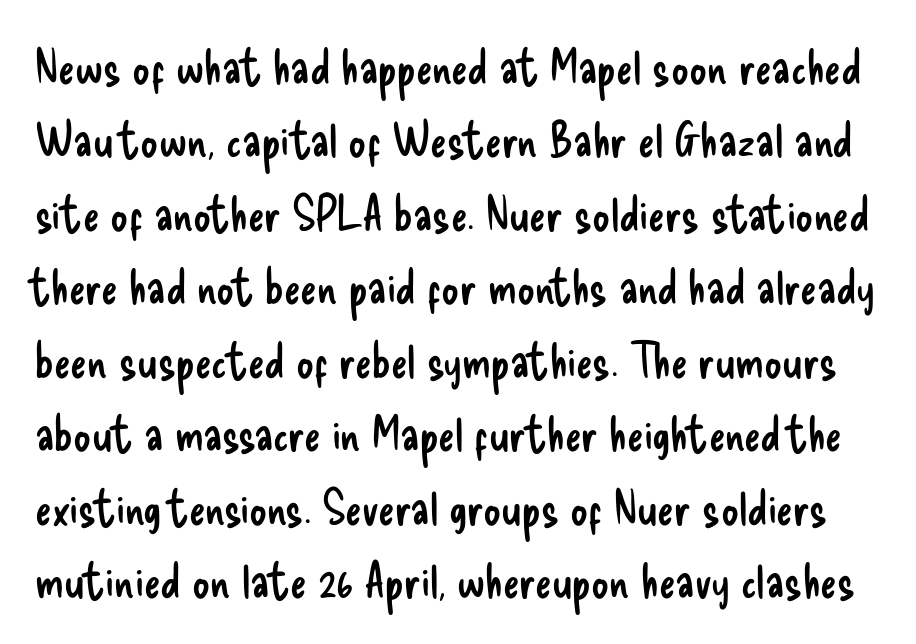
Q: Is the text bold? A: No.
Q: Is the text italic (slanted)? A: No, it is upright.
Q: Is the typeface a serif or a sans-serif typeface? A: Sans-serif.
Q: Is the text underlined? A: No.
Q: Is the spacing between letters normal or unusually wide? A: Normal.
Q: Is the spacing between lines tight, normal or loose? A: Normal.
Q: Width (condensed, normal, or wide)? A: Condensed.
Q: Stroke contrast? A: Low.
Q: x-height? A: Small.
Q: Monospaced? A: No.
